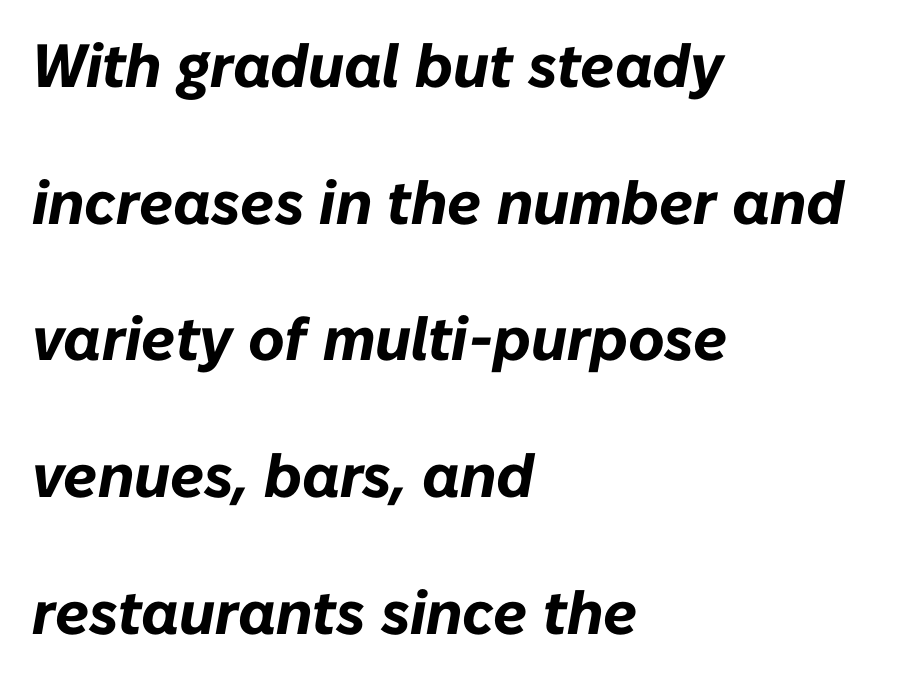
Q: Is the text bold? A: Yes.
Q: Is the text italic (slanted)? A: Yes, it leans right by about 10 degrees.
Q: Is the text underlined? A: No.
Q: How is the paragraph aligned? A: Left-aligned.
Q: Is the spacing between letters normal or unusually wide? A: Normal.
Q: Is the spacing between lines tight, normal or loose? A: Loose.
Q: Width (condensed, normal, or wide)? A: Normal.
Q: Stroke contrast? A: Low.
Q: x-height? A: Medium.
Q: Monospaced? A: No.
